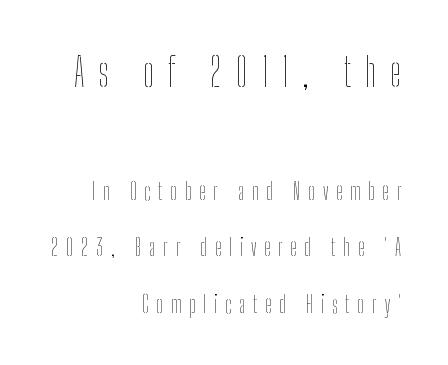
Caption: upper text group enlarged, lower text group reduced. The letterforms stand isolated, each surrounded by extra space. The space beneath each line is pristine and unruled. What's the leading like? Stretched, with rows far apart. Line endings align vertically; line beginnings do not. Proportional: the letters do not fall into vertical columns.
